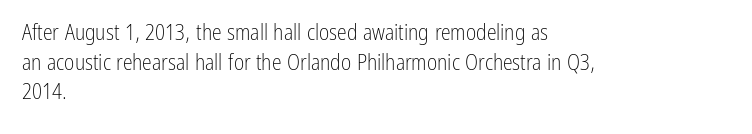
{"italic": "no", "bold": "no", "underline": "no", "align": "left", "line_spacing": "normal", "line_spacing_ratio": 1.35, "letter_spacing": "normal", "letter_spacing_em": 0.0, "glyph_px": 22}
